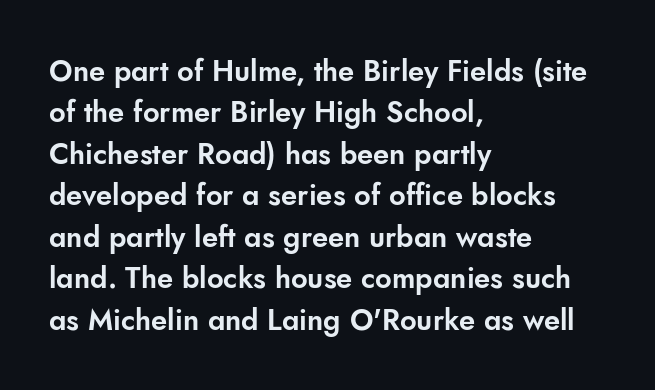
This rendering features lettering with no underline. Designer's note — italics off, roman on. Here the glyphs are tracked normally, forming tight word shapes. Note the varied advance widths — an 'i' is clearly narrower than an 'm'. What kind of face is this? One without serifs — a sans.
